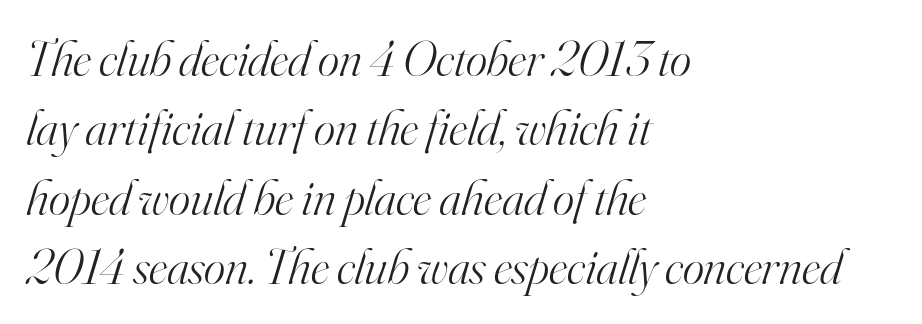
A typesetter would call this proportional, since set widths differ per character. The face used here is rendered with its standard letterfit. Typeset ragged right — the left edge is the straight one. The strokes carry an ordinary text weight at most.
